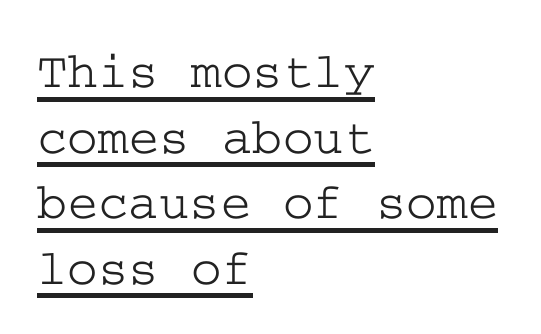
The image shows 52 px wide serif type, upright; set left-aligned, normal line spacing (1.26x), normal letter spacing, underlined; low stroke contrast and a medium x-height.
